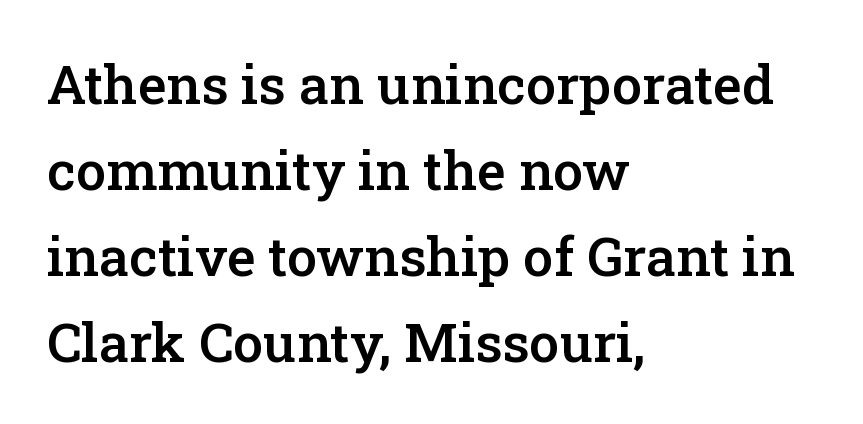
Q: Is the text bold? A: Semi-bold.
Q: Is the text italic (slanted)? A: No, it is upright.
Q: Is the typeface a serif or a sans-serif typeface? A: Serif.
Q: Is the text underlined? A: No.
Q: How is the paragraph aligned? A: Left-aligned.
Q: Is the spacing between letters normal or unusually wide? A: Normal.
Q: Is the spacing between lines tight, normal or loose? A: Normal.
Q: Width (condensed, normal, or wide)? A: Normal.
Q: Stroke contrast? A: Low.
Q: x-height? A: Medium.
Q: Monospaced? A: No.
